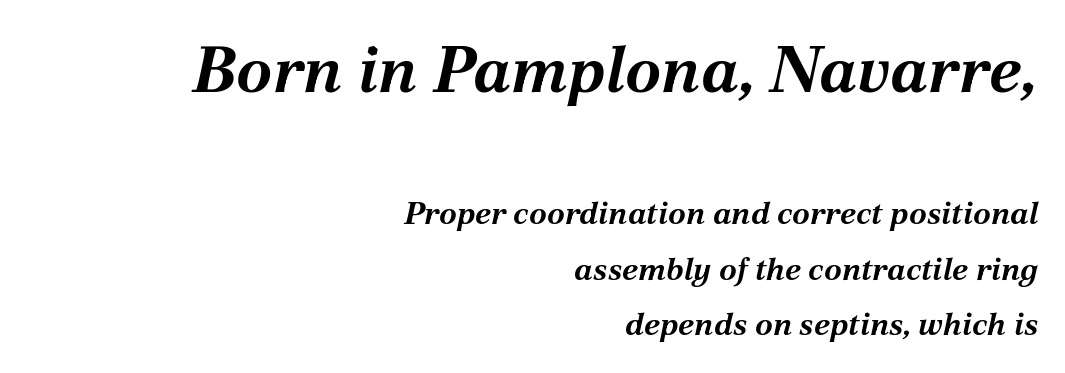
Honestly, the letter spacing is just normal — you wouldn't notice it. Where is the straight margin? On the right. Larger block? The one above; the one below is distinctly smaller. Has an underline been added? It has not. Note the varied advance widths — an 'i' is clearly narrower than an 'm'.
